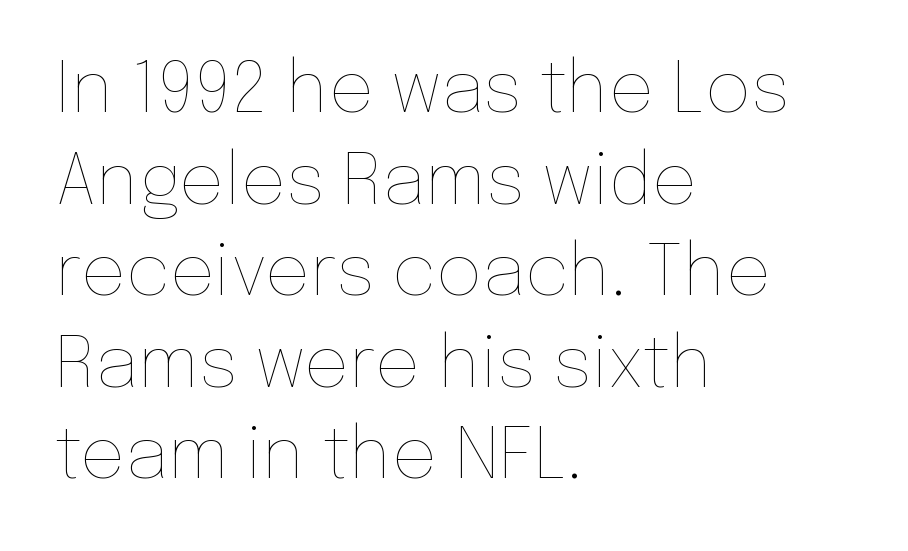
Q: Is the text bold? A: No.
Q: Is the text italic (slanted)? A: No, it is upright.
Q: Is the text underlined? A: No.
Q: How is the paragraph aligned? A: Left-aligned.
Q: Is the spacing between letters normal or unusually wide? A: Normal.
Q: Is the spacing between lines tight, normal or loose? A: Normal.
Q: Width (condensed, normal, or wide)? A: Normal.
Q: Stroke contrast? A: Low.
Q: x-height? A: Medium.
Q: Monospaced? A: No.
